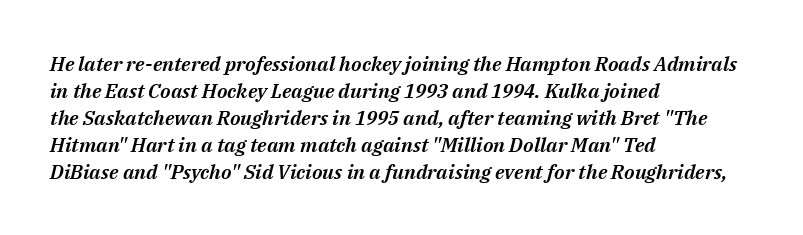
A bare baseline throughout the passage. Tall strokes in this sample are angled rather than plumb. A typesetter would call this zero additional tracking. A typesetter would call this leading conventional body-copy spacing.
